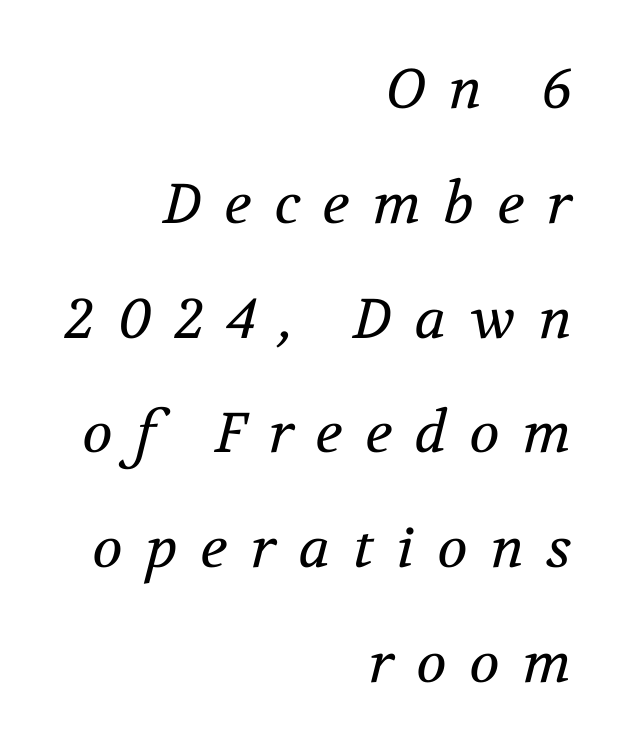
The zone under the glyphs is completely vacant. The weight tops out at a normal text grade. The letters advance in unequal steps, a hallmark of proportional type. The lettering tilts uniformly, giving the passage an italic look. The letters carry serifs — small finishing strokes at the ends of their stems. Observe the wide spacing: letters keep a clear distance from each other.
